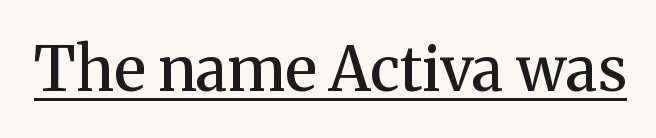
Q: Is the text bold? A: Semi-bold.
Q: Is the text italic (slanted)? A: No, it is upright.
Q: Is the typeface a serif or a sans-serif typeface? A: Serif.
Q: Is the text underlined? A: Yes.
Q: Is the spacing between letters normal or unusually wide? A: Normal.
Q: Width (condensed, normal, or wide)? A: Normal.
Q: Stroke contrast? A: Medium.
Q: x-height? A: Medium.
Q: Monospaced? A: No.
